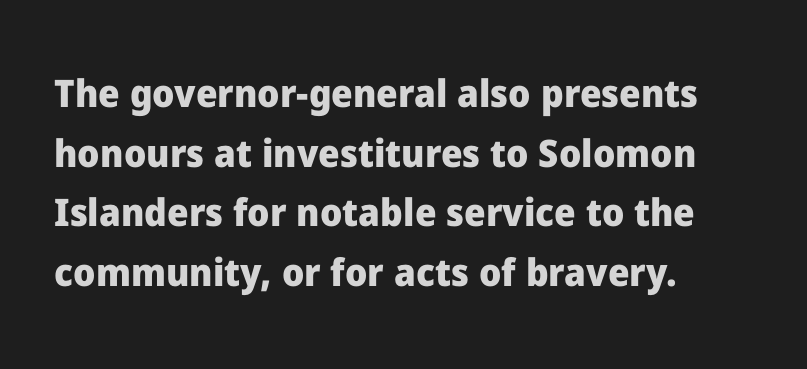
Italic: no, the glyphs are upright roman. Alignment: flush left. No extra tracking has been applied to these lines. Character widths vary here, with narrow letters taking less room than wide ones.
